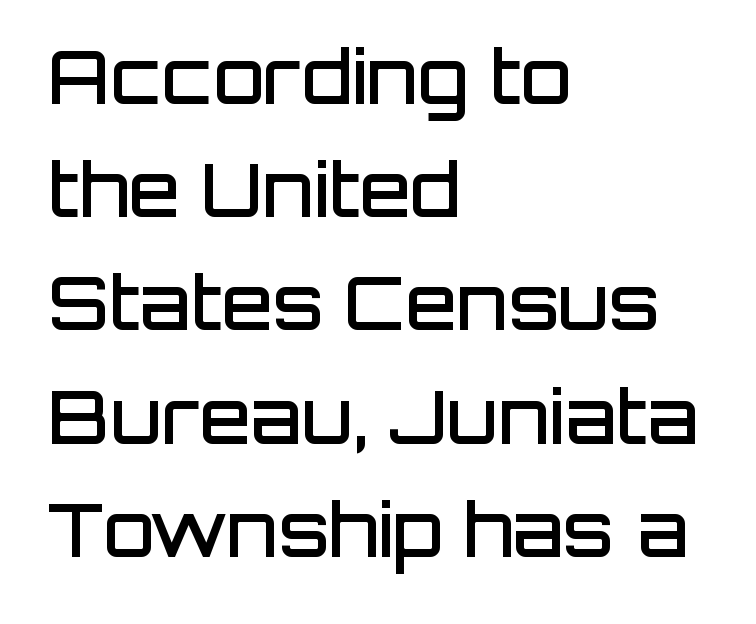
The image shows 74 px semibold sans-serif type, upright; set left-aligned, normal line spacing (1.53x), normal letter spacing, not underlined; low stroke contrast and a large x-height.
